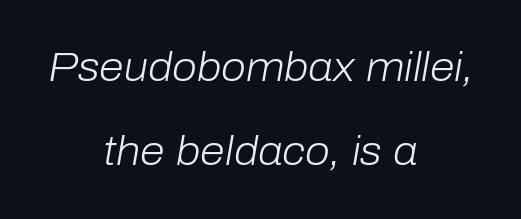
{"italic": "yes", "lean": "right", "slant_degrees": 10, "bold": "no", "weight": "light", "width": "normal", "stroke_contrast": "low", "x_height": "medium", "monospaced": "no", "underline": "no", "align": "center", "line_spacing": "loose", "line_spacing_ratio": 2.09, "letter_spacing": "normal", "letter_spacing_em": 0.0, "glyph_px": 40}
